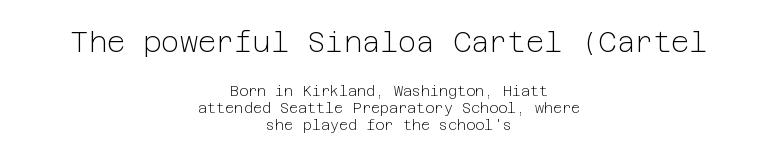
The image shows 28 px light sans-serif type, upright; set centered, line spacing 1.22x, normal letter spacing, not underlined; the first (top) block is 2.0x larger; low stroke contrast and a medium x-height.
